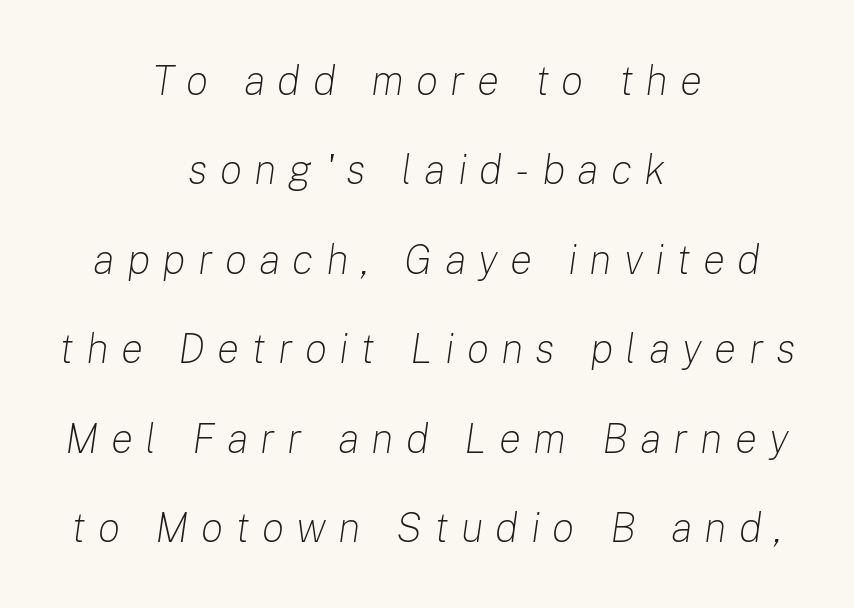
Weight: regular or lighter. This sample uses an oblique cut, with every glyph tilted off the vertical. Observe the wide spacing: letters keep a clear distance from each other. Line spacing here is loose.
